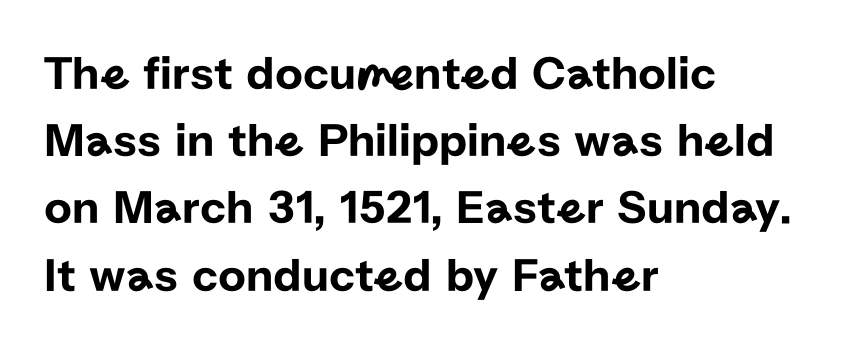
{"serif": "no", "italic": "no", "width": "normal", "stroke_contrast": "low", "x_height": "medium", "monospaced": "no", "underline": "no", "align": "left", "line_spacing": "normal", "line_spacing_ratio": 1.4, "letter_spacing": "normal", "letter_spacing_em": 0.0, "glyph_px": 48}
